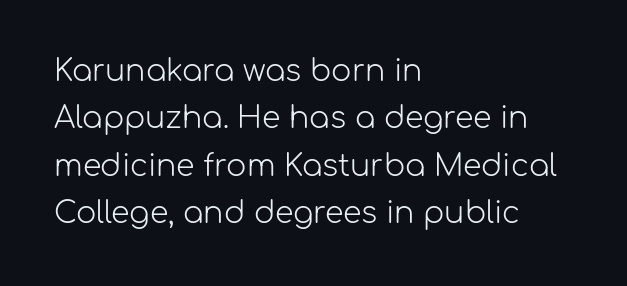
Ordinary non-slanted type is in use. Horizontal alignment here is leftward, the default for most running prose. Vertical spacing — default. Stems here are at most as thick as an everyday book face. The letters sit at their default tracking, neither squeezed nor spread. The designer went with a sans here, leaving each stem footless.
